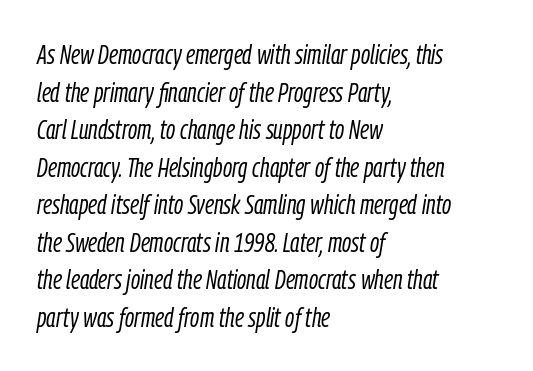
The letterforms sit shoulder to shoulder at normal distance. Stroke mass is kept to a normal reading level or below. Honestly, there is no underline to notice here at all. Style check: oblique. The space between consecutive lines is moderate.
